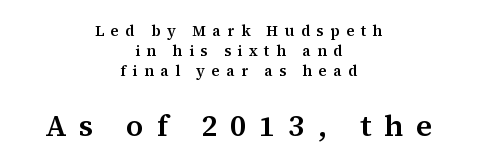
Is this a fixed-width face? No — the glyphs have proportional, varying widths. There is plenty of visible air inserted between adjacent glyphs. Of the two passages, the one underneath uses the larger point size. Notice how the stems are strictly vertical — no italics here.
